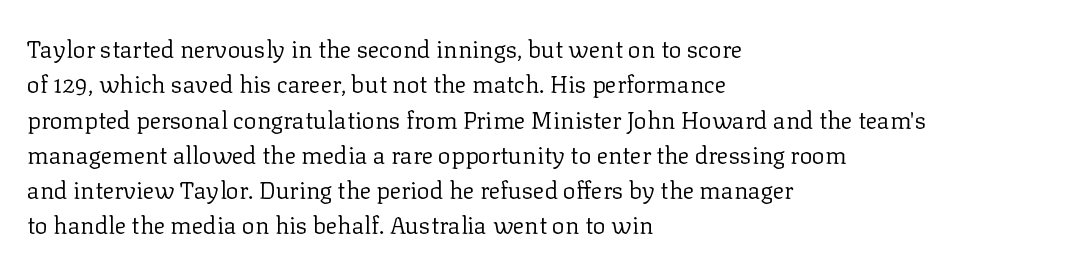
Q: Is the text bold? A: No.
Q: Is the text italic (slanted)? A: No, it is upright.
Q: Is the text underlined? A: No.
Q: How is the paragraph aligned? A: Left-aligned.
Q: Is the spacing between letters normal or unusually wide? A: Normal.
Q: Is the spacing between lines tight, normal or loose? A: Normal.
